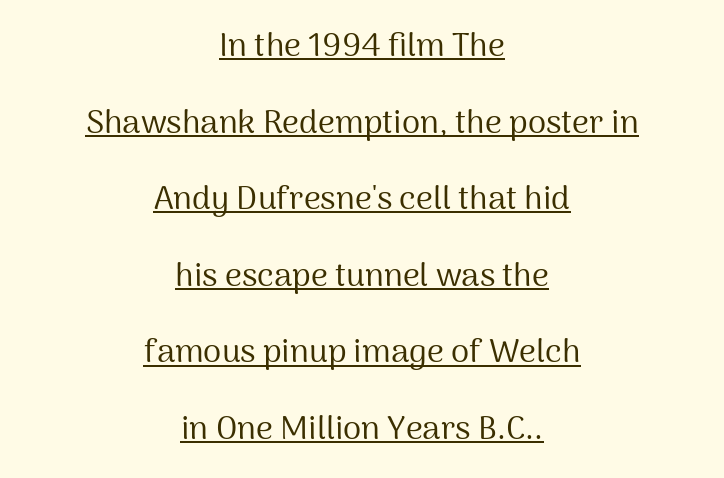
The image shows 33 px regular-weight sans-serif type, upright; set centered, loose line spacing (2.32x), normal letter spacing, underlined; medium stroke contrast and a medium x-height.
